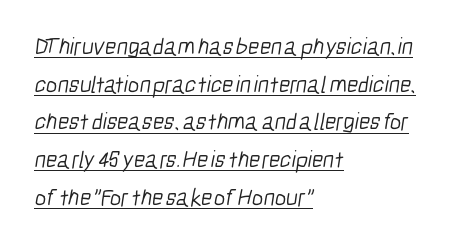
Q: Is the text bold? A: No.
Q: Is the text underlined? A: Yes.
Q: How is the paragraph aligned? A: Left-aligned.
Q: Is the spacing between letters normal or unusually wide? A: Normal.
Q: Is the spacing between lines tight, normal or loose? A: Normal.
